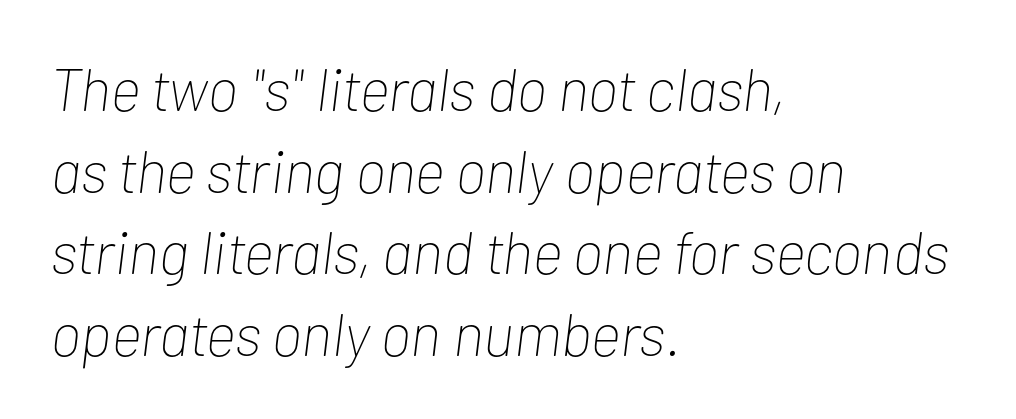
The rendering uses natural spacing where letterforms have individual widths. Any mark beneath the type? The region is blank. The letters sit at their default tracking, neither squeezed nor spread. One-word summary of the alignment: left. In terms of leading, this rendering sits right in the middle. This is oblique type, the kind used for emphasis or titles.
